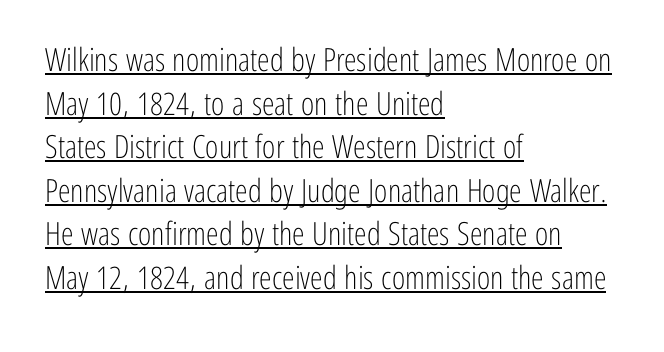
{"serif": "no", "italic": "no", "bold": "no", "weight": "light", "width": "condensed", "stroke_contrast": "low", "x_height": "medium", "monospaced": "no", "underline": "yes", "align": "left", "line_spacing": "normal", "line_spacing_ratio": 1.36, "letter_spacing": "normal", "letter_spacing_em": 0.0, "glyph_px": 32}
